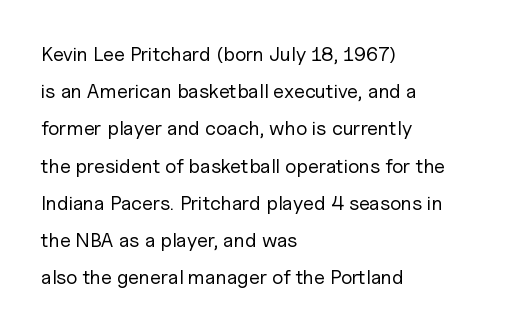
Descenders are the only things crossing below the line. These lines are set flush left with a ragged right edge. The line texture is even and compact thanks to regular tracking. This sample uses an upright cut, with every glyph sitting square on the baseline.
